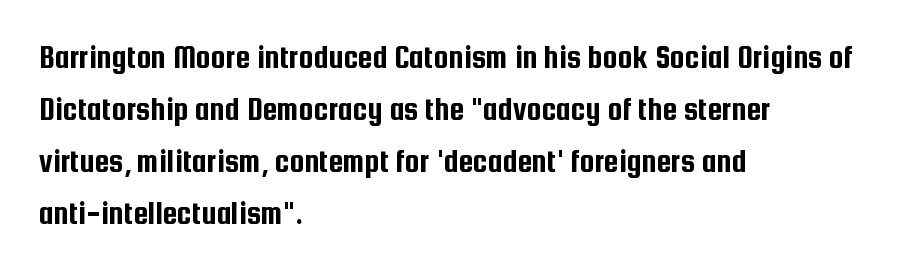
{"serif": "no", "italic": "no", "width": "condensed", "stroke_contrast": "low", "x_height": "medium", "monospaced": "no", "underline": "no", "align": "left", "line_spacing": "normal", "line_spacing_ratio": 1.58, "letter_spacing": "normal", "letter_spacing_em": 0.0, "glyph_px": 33}
